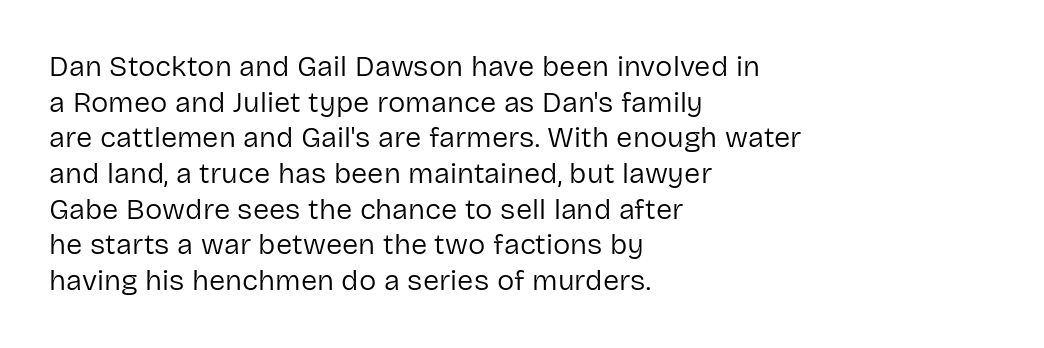
Think of a printed novel: that variable character pitch is what you see here. Compared with typical body copy, the letter spacing here is the same. Every row of glyphs begins at an identical x-position on the left. Check where the strokes stop: nothing finishes them off — pure sans. Vertical strokes here are truly vertical. Stems and bowls with no extra thickness — not bold.
